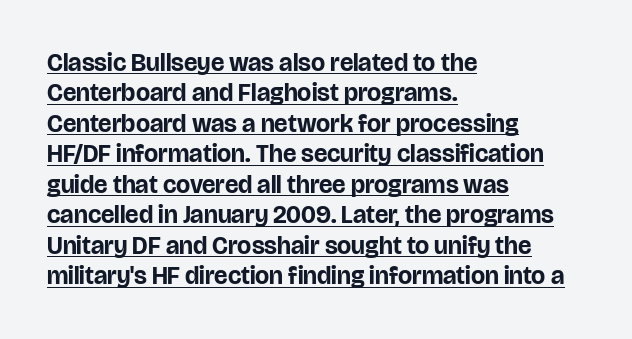
The face used here is rendered with its standard letterfit. Weight: bold. This rendering features underlined lettering. Line beginnings align vertically; line endings do not. The font's upright variant was chosen for this text.
